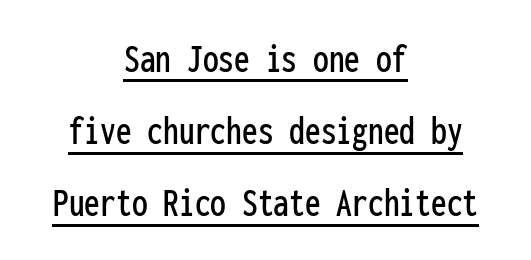
The image shows 42 px condensed sans-serif type, upright, monospaced; set centered, line spacing 1.72x, normal letter spacing, underlined; low stroke contrast and a medium x-height.
